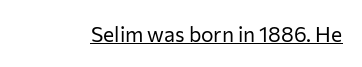
{"italic": "no", "bold": "no", "underline": "yes", "letter_spacing": "normal", "letter_spacing_em": 0.0, "glyph_px": 21}
